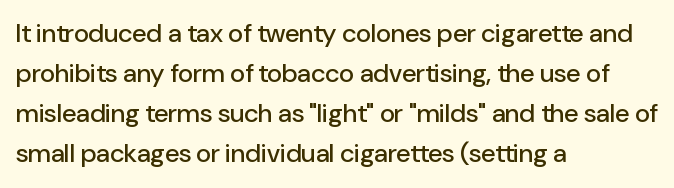
The image shows 26 px text type, upright; set left-aligned, normal line spacing (1.54x), normal letter spacing, not underlined.
